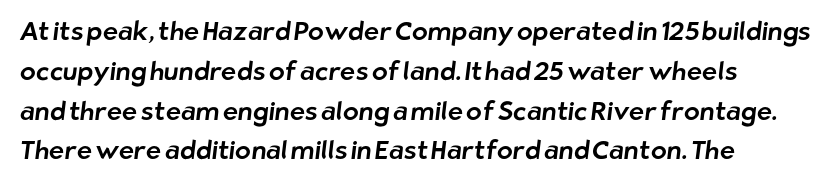
Successive baselines arrive at the customary interval. No extra tracking has been applied to these lines. Reading down the block, your eye returns to a fixed left position each line. The foot of each line stays bare and open.
